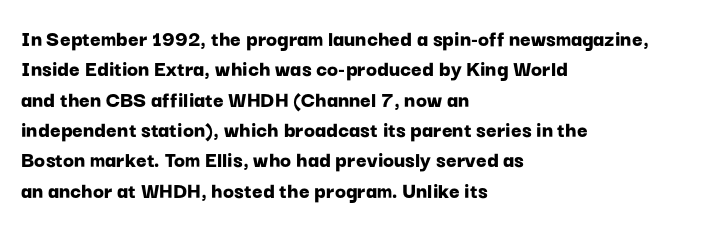
{"italic": "no", "bold": "yes", "underline": "no", "align": "left", "line_spacing": "normal", "line_spacing_ratio": 1.32, "letter_spacing": "normal", "letter_spacing_em": 0.0, "glyph_px": 23}
